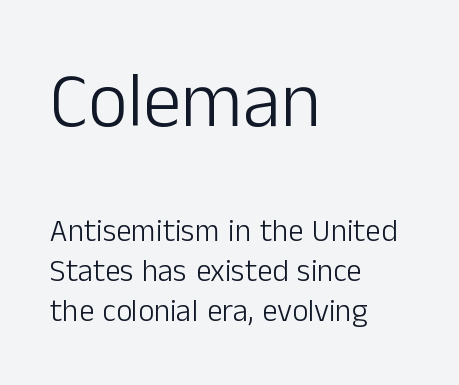
Q: Is the text bold? A: No.
Q: Is the text italic (slanted)? A: No, it is upright.
Q: Is the typeface a serif or a sans-serif typeface? A: Sans-serif.
Q: Is the text underlined? A: No.
Q: How is the paragraph aligned? A: Left-aligned.
Q: Is the spacing between letters normal or unusually wide? A: Normal.
Q: Is the spacing between lines tight, normal or loose? A: Normal.
Q: Which block of text is set in a larger size, the first (top) or the second (bottom)? A: The first (top) one.
Q: Width (condensed, normal, or wide)? A: Normal.
Q: Stroke contrast? A: Low.
Q: x-height? A: Medium.
Q: Monospaced? A: No.
